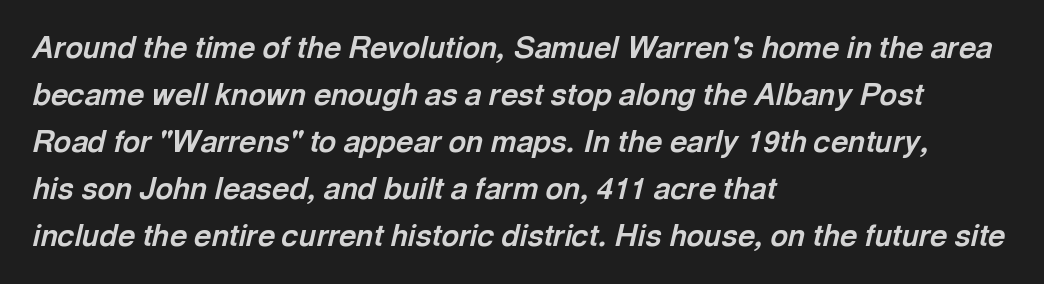
The letters advance in unequal steps, a hallmark of proportional type. The horizontal fit of the characters is conventional and even. Leading: standard. Teacher's note: observe the even left margin — that is flush-left alignment. Posture: slanted.
